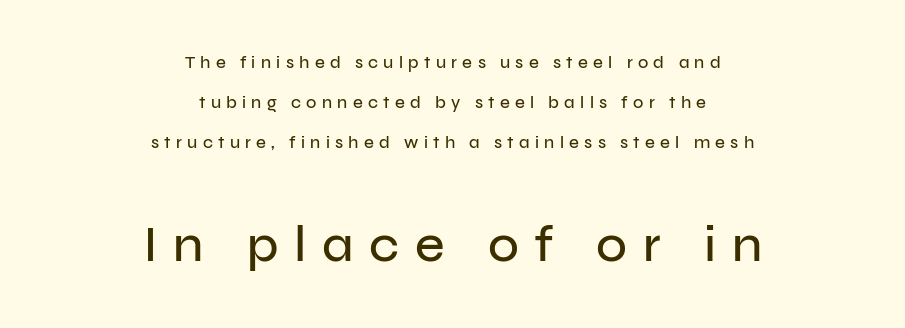
The image shows 51 px sans-serif type, upright; set centered, loose line spacing (2.35x), unusually wide letter spacing (+0.31 em), not underlined; the second (bottom) block is 3.0x larger; low stroke contrast and a medium x-height.
